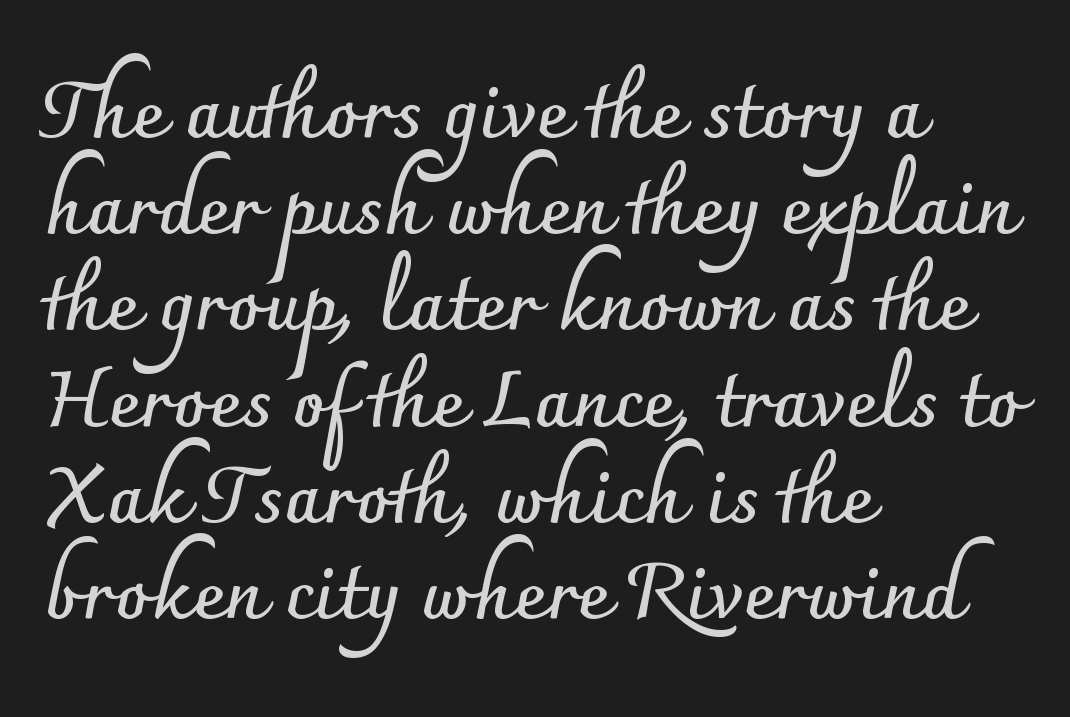
The image shows 77 px semibold sans-serif type; set left-aligned, normal line spacing (1.25x), normal letter spacing, not underlined; low stroke contrast and a small x-height.
